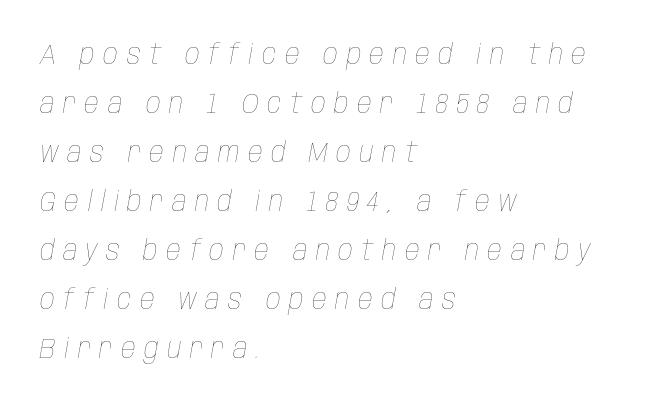
Q: Is the text bold? A: No.
Q: Is the text italic (slanted)? A: Yes, it leans right by about 10 degrees.
Q: Is the text underlined? A: No.
Q: How is the paragraph aligned? A: Left-aligned.
Q: Is the spacing between letters normal or unusually wide? A: Unusually wide.
Q: Is the spacing between lines tight, normal or loose? A: Normal.
Q: Width (condensed, normal, or wide)? A: Condensed.
Q: Stroke contrast? A: Low.
Q: x-height? A: Large.
Q: Monospaced? A: No.
